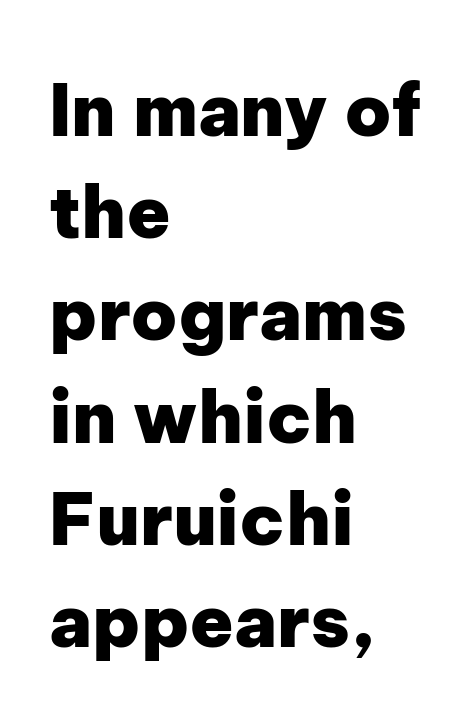
Q: Is the text bold? A: Yes.
Q: Is the text italic (slanted)? A: No, it is upright.
Q: Is the typeface a serif or a sans-serif typeface? A: Sans-serif.
Q: Is the text underlined? A: No.
Q: How is the paragraph aligned? A: Left-aligned.
Q: Is the spacing between letters normal or unusually wide? A: Normal.
Q: Is the spacing between lines tight, normal or loose? A: Normal.
Q: Width (condensed, normal, or wide)? A: Normal.
Q: Stroke contrast? A: Low.
Q: x-height? A: Medium.
Q: Monospaced? A: No.
